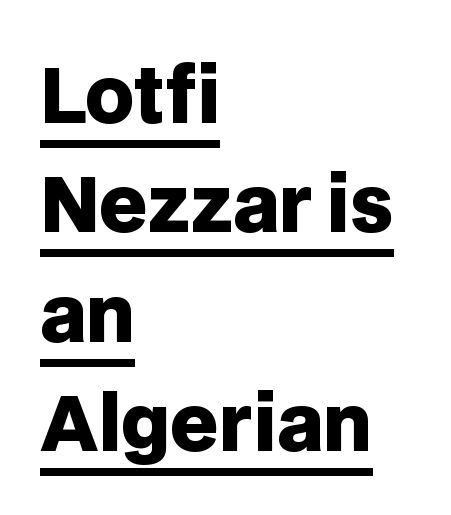
{"serif": "no", "italic": "no", "bold": "yes", "weight": "heavy", "width": "normal", "stroke_contrast": "low", "x_height": "large", "monospaced": "no", "underline": "yes", "align": "left", "line_spacing": "normal", "line_spacing_ratio": 1.46, "letter_spacing": "normal", "letter_spacing_em": 0.0, "glyph_px": 75}
